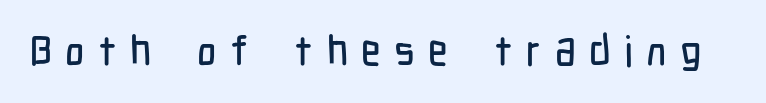
Q: Is the text italic (slanted)? A: No, it is upright.
Q: Is the typeface a serif or a sans-serif typeface? A: Sans-serif.
Q: Is the text underlined? A: No.
Q: Is the spacing between letters normal or unusually wide? A: Unusually wide.
Q: Width (condensed, normal, or wide)? A: Condensed.
Q: Stroke contrast? A: Low.
Q: x-height? A: Medium.
Q: Monospaced? A: No.
